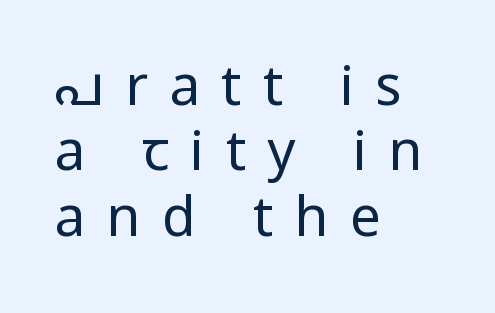
Any mark beneath the type? The region is blank. To sum up the face: it is a sans, with no serifs. There is plenty of visible air inserted between adjacent glyphs. Compared with a centered layout, this one pins lines to the left instead. The letterforms sit at book weight or below.
